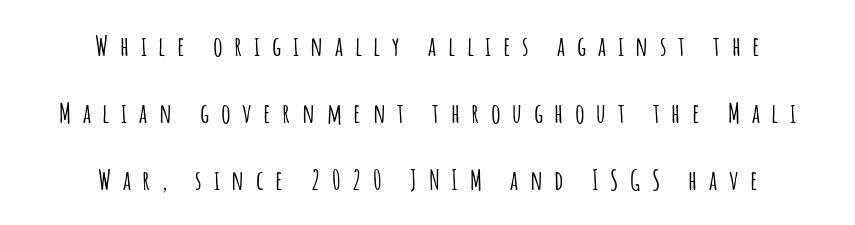
{"italic": "no", "underline": "no", "align": "center", "line_spacing": "loose", "line_spacing_ratio": 2.48, "letter_spacing": "wide", "letter_spacing_em": 0.43, "glyph_px": 27}
